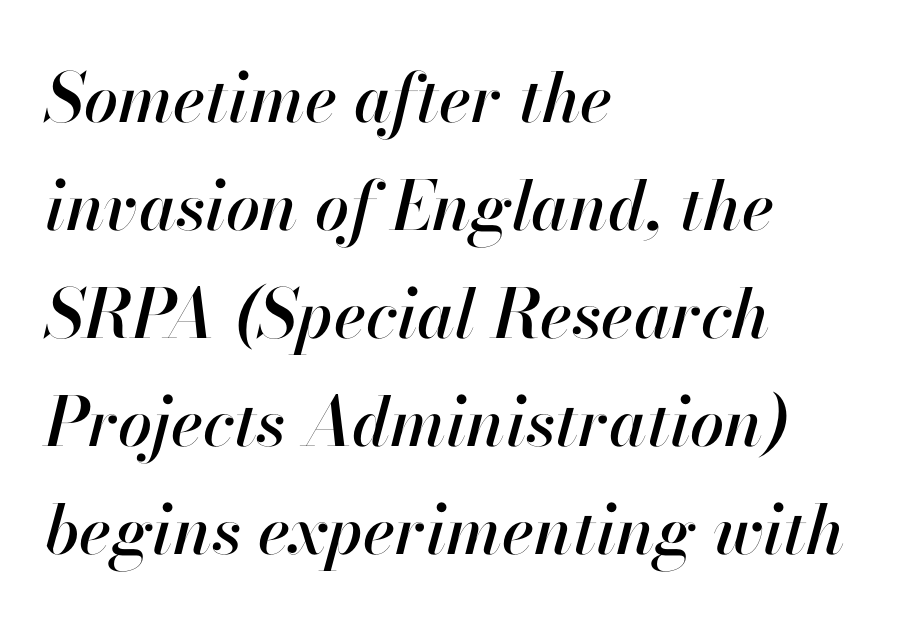
The passage shown stacks its lines at a standard gap. The face used here is proportionally spaced, like ordinary book or web type. The setting favours the left margin, as ordinary paragraphs usually do. The passage shown has conventional tracking throughout.
